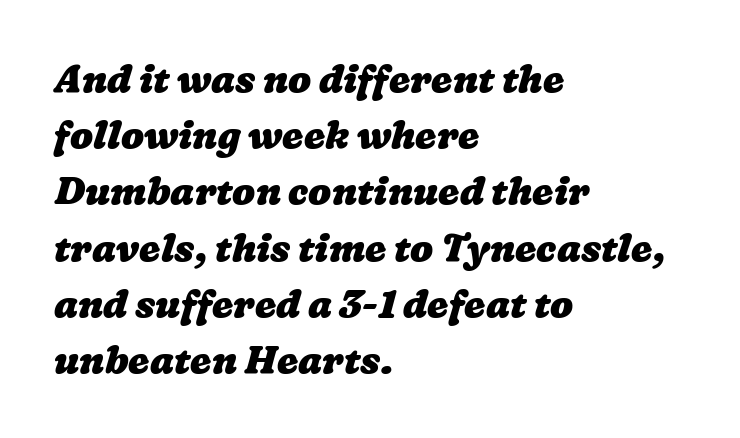
These lines are set flush left with a ragged right edge. Evenly set lines give the paragraph a standard silhouette. The face used here has the dense, thick strokes of a bold. The passage shown is typed in a proportional face where columns would drift.
